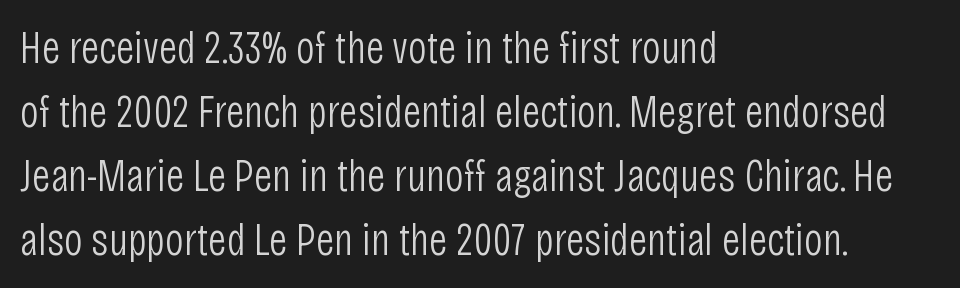
{"serif": "no", "italic": "no", "bold": "no", "weight": "light", "width": "condensed", "stroke_contrast": "low", "x_height": "large", "monospaced": "no", "underline": "no", "align": "left", "line_spacing": "normal", "line_spacing_ratio": 1.39, "letter_spacing": "normal", "letter_spacing_em": 0.0, "glyph_px": 46}
